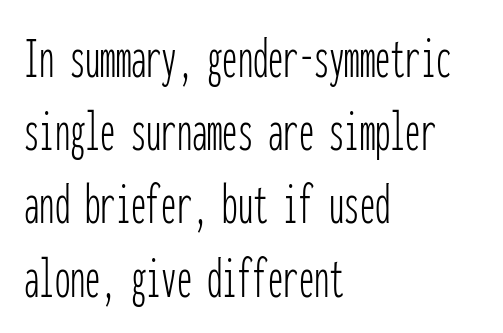
Q: Is the text bold? A: No.
Q: Is the text italic (slanted)? A: No, it is upright.
Q: Is the typeface a serif or a sans-serif typeface? A: Sans-serif.
Q: Is the text underlined? A: No.
Q: How is the paragraph aligned? A: Left-aligned.
Q: Is the spacing between letters normal or unusually wide? A: Normal.
Q: Width (condensed, normal, or wide)? A: Condensed.
Q: Stroke contrast? A: Low.
Q: x-height? A: Medium.
Q: Monospaced? A: Yes.
